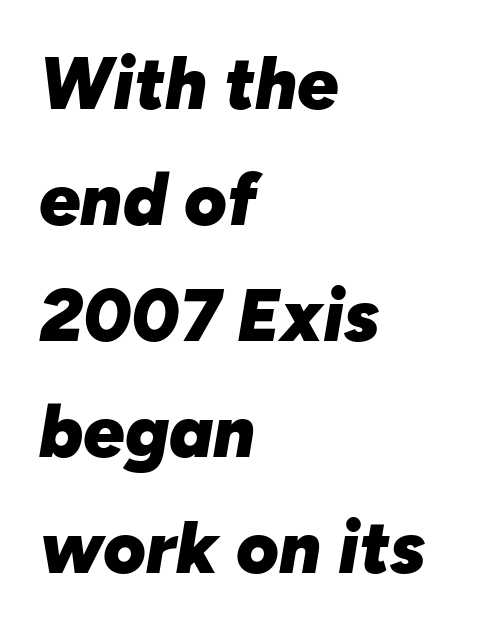
The image shows 73 px heavy type, italic (leaning right); set left-aligned, normal line spacing (1.59x), normal letter spacing, not underlined; low stroke contrast and a medium x-height.
